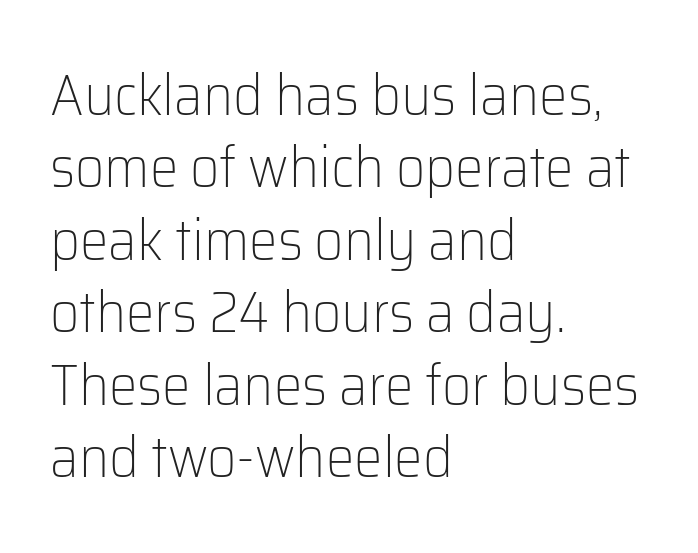
The image shows 57 px light sans-serif type, upright; set left-aligned, normal line spacing (1.27x), normal letter spacing, not underlined; low stroke contrast and a medium x-height.
